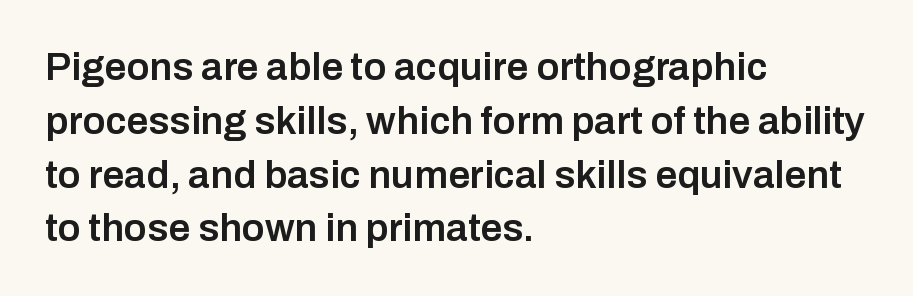
{"serif": "no", "italic": "no", "bold": "semi", "weight": "semibold", "width": "normal", "stroke_contrast": "low", "x_height": "medium", "monospaced": "no", "underline": "no", "align": "left", "line_spacing": "normal", "line_spacing_ratio": 1.38, "letter_spacing": "normal", "letter_spacing_em": 0.0, "glyph_px": 39}
